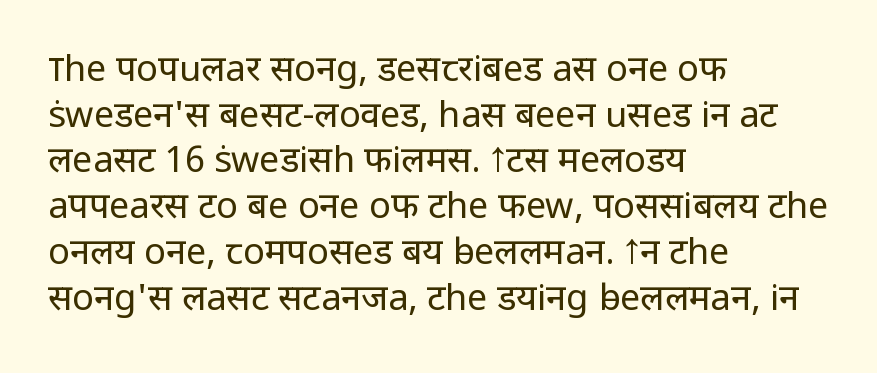
Q: Is the text bold? A: No.
Q: Is the text italic (slanted)? A: No, it is upright.
Q: Is the typeface a serif or a sans-serif typeface? A: Sans-serif.
Q: Is the text underlined? A: No.
Q: How is the paragraph aligned? A: Left-aligned.
Q: Is the spacing between letters normal or unusually wide? A: Normal.
Q: Is the spacing between lines tight, normal or loose? A: Normal.
Q: Width (condensed, normal, or wide)? A: Normal.
Q: Stroke contrast? A: Low.
Q: x-height? A: Medium.
Q: Monospaced? A: No.
